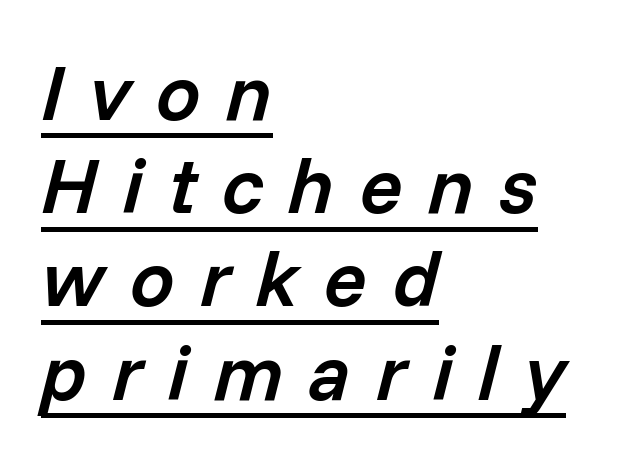
Q: Is the text bold? A: Semi-bold.
Q: Is the text italic (slanted)? A: Yes, it leans right by about 14 degrees.
Q: Is the text underlined? A: Yes.
Q: How is the paragraph aligned? A: Left-aligned.
Q: Is the spacing between letters normal or unusually wide? A: Unusually wide.
Q: Width (condensed, normal, or wide)? A: Normal.
Q: Stroke contrast? A: Low.
Q: x-height? A: Medium.
Q: Monospaced? A: No.
